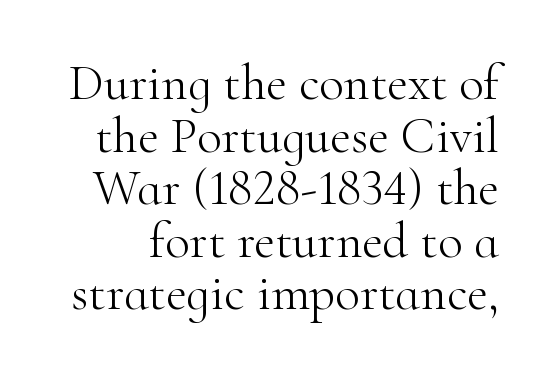
{"serif": "yes", "italic": "no", "bold": "no", "weight": "light", "width": "normal", "stroke_contrast": "high", "x_height": "small", "monospaced": "no", "underline": "no", "line_spacing": "tight", "line_spacing_ratio": 1.03, "letter_spacing": "normal", "letter_spacing_em": 0.0, "glyph_px": 51}
